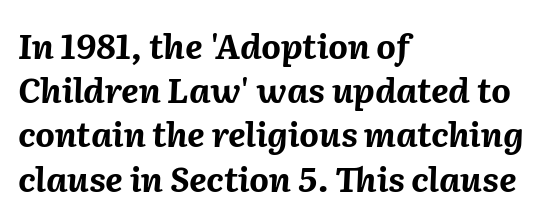
The passage shown is typed in a proportional face where columns would drift. Letters rest on an invisible, unmarked baseline. Summary of vertical rhythm: regular, with standard interline spacing. Left-aligned paragraph, ragged on the right. Does the lettering tilt? It does — this is italic. Pretty heavy lettering here — definitely bold.
